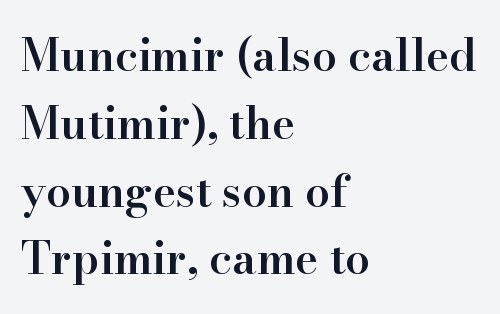
The image shows 44 px semibold serif type, upright; set left-aligned, normal line spacing (1.54x), normal letter spacing, not underlined; high stroke contrast and a small x-height.
